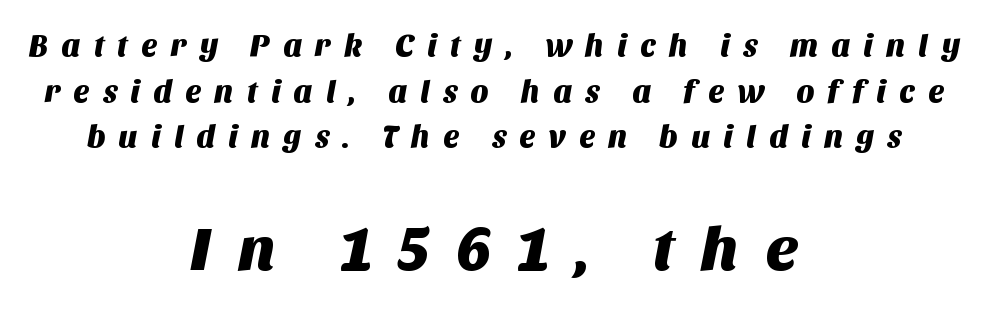
{"serif": "no", "width": "normal", "stroke_contrast": "medium", "x_height": "large", "monospaced": "no", "underline": "no", "align": "center", "line_spacing": "normal", "line_spacing_ratio": 1.47, "letter_spacing": "wide", "letter_spacing_em": 0.41, "larger_block": "second", "size_ratio": 2.0, "glyph_px": 62}
